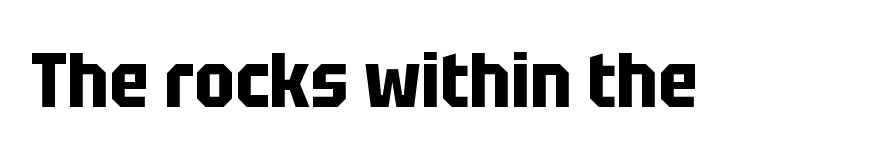
Q: Is the text bold? A: Yes.
Q: Is the text italic (slanted)? A: No, it is upright.
Q: Is the typeface a serif or a sans-serif typeface? A: Sans-serif.
Q: Is the text underlined? A: No.
Q: Is the spacing between letters normal or unusually wide? A: Normal.
Q: Width (condensed, normal, or wide)? A: Condensed.
Q: Stroke contrast? A: Low.
Q: x-height? A: Large.
Q: Monospaced? A: No.
